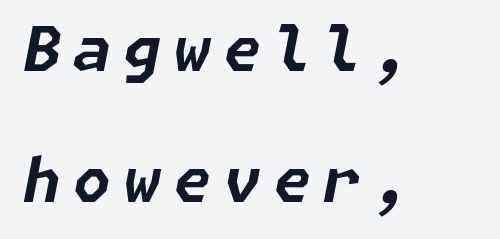
The image shows 61 px bold type, italic (leaning right); set left-aligned, loose line spacing (2.14x), unusually wide letter spacing (+0.2 em), not underlined; low stroke contrast and a medium x-height.
